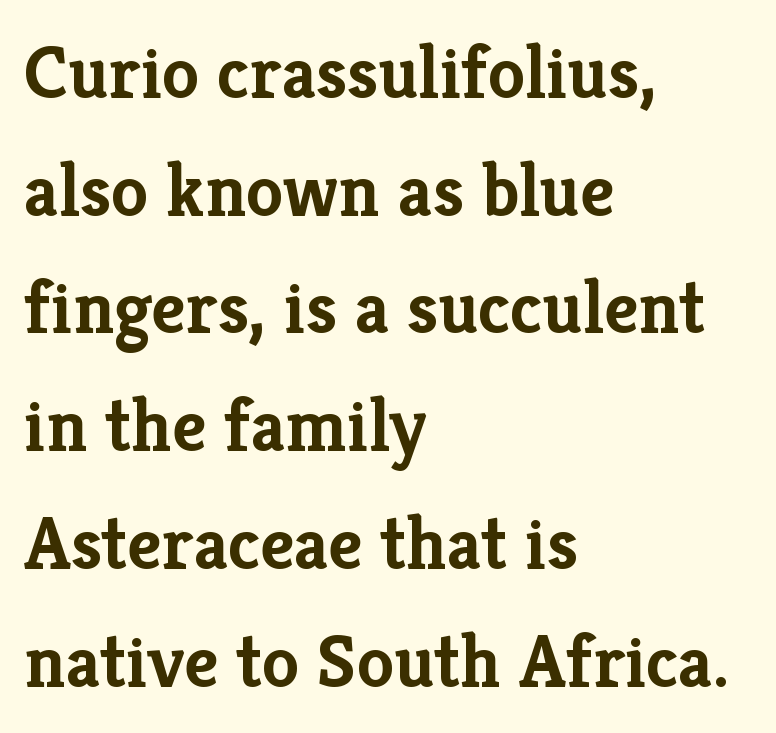
Q: Is the text bold? A: Yes.
Q: Is the text italic (slanted)? A: No, it is upright.
Q: Is the typeface a serif or a sans-serif typeface? A: Serif.
Q: Is the text underlined? A: No.
Q: How is the paragraph aligned? A: Left-aligned.
Q: Is the spacing between letters normal or unusually wide? A: Normal.
Q: Is the spacing between lines tight, normal or loose? A: Normal.
Q: Width (condensed, normal, or wide)? A: Normal.
Q: Stroke contrast? A: Low.
Q: x-height? A: Medium.
Q: Monospaced? A: No.
